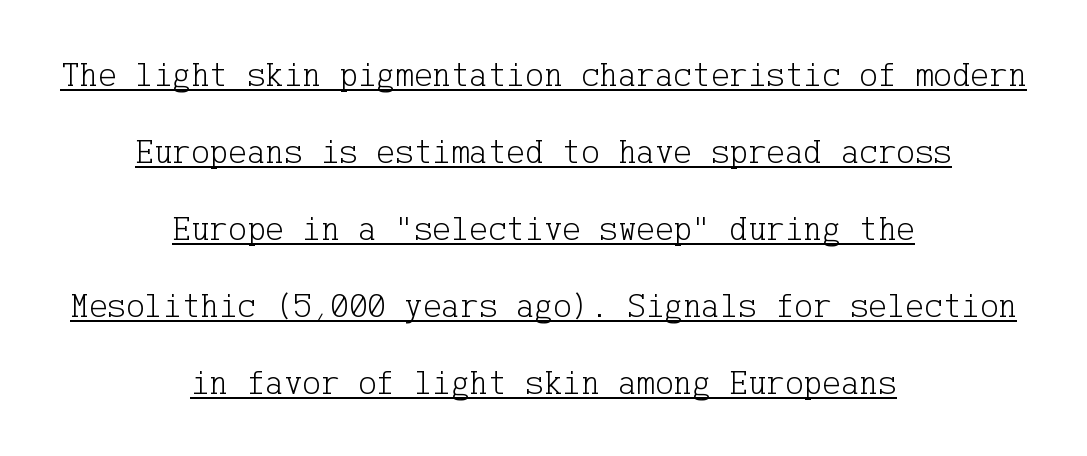
The image shows 35 px light serif type, upright; set centered, loose line spacing (2.2x), normal letter spacing, underlined; low stroke contrast and a medium x-height.
